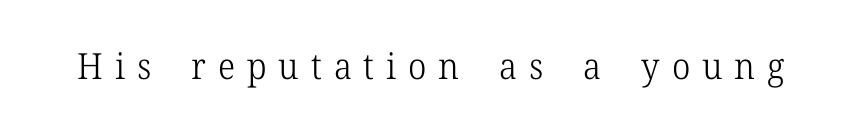
The type family on display is of the serif kind. The passage shown is not underscored anywhere. Notice how the stems are strictly vertical — no italics here. The cut favours lightness, reaching ordinary text weight at its darkest. Each letter keeps its own natural width here, so spacing adapts to shape.
